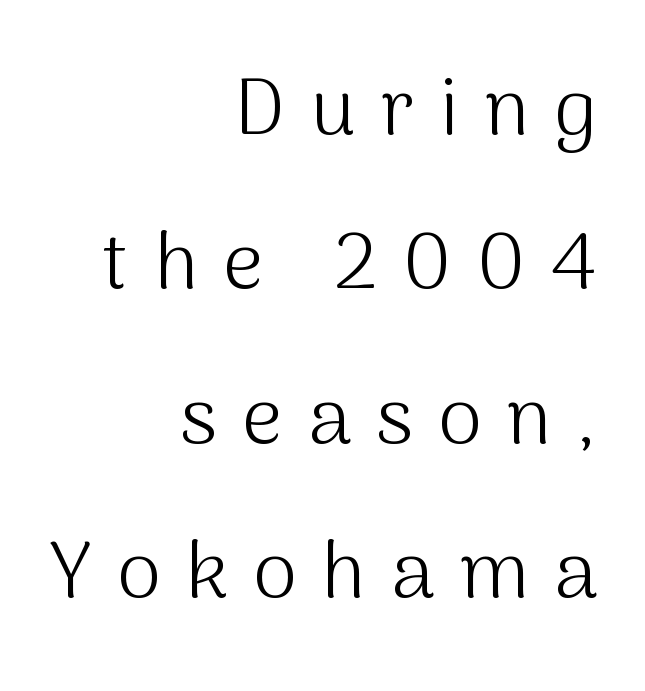
Spacing between characters has been opened up far beyond the box default. The gap between lines stays unmarked. The characters display no serif detailing; their extremities are plain. No extra ink here — the face is not bold.
